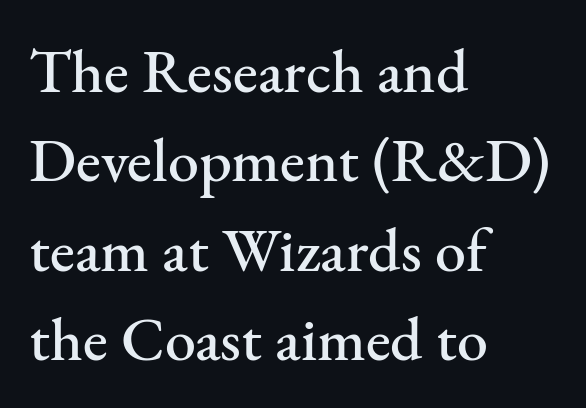
{"serif": "yes", "italic": "no", "width": "normal", "stroke_contrast": "medium", "x_height": "small", "monospaced": "no", "underline": "no", "align": "left", "line_spacing": "normal", "line_spacing_ratio": 1.44, "letter_spacing": "normal", "letter_spacing_em": 0.0, "glyph_px": 62}
